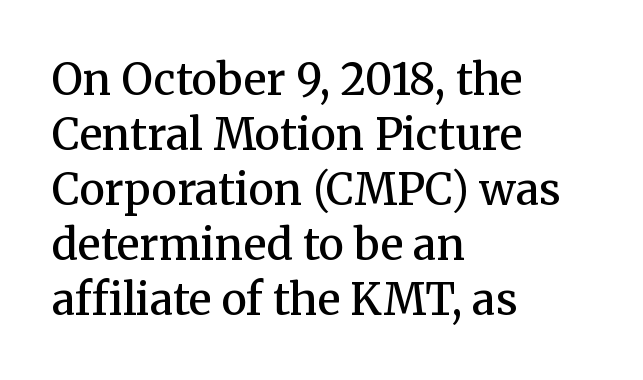
These lines stack with their left ends in a neat column. Semibold letterforms, between regular and bold. The text was rendered using a seriffed face with decorative stroke endings. Anything drawn beneath the words? Only blank space. Varying glyph widths throughout — classic text-font behaviour. This block has exactly the height ordinary leading produces.
